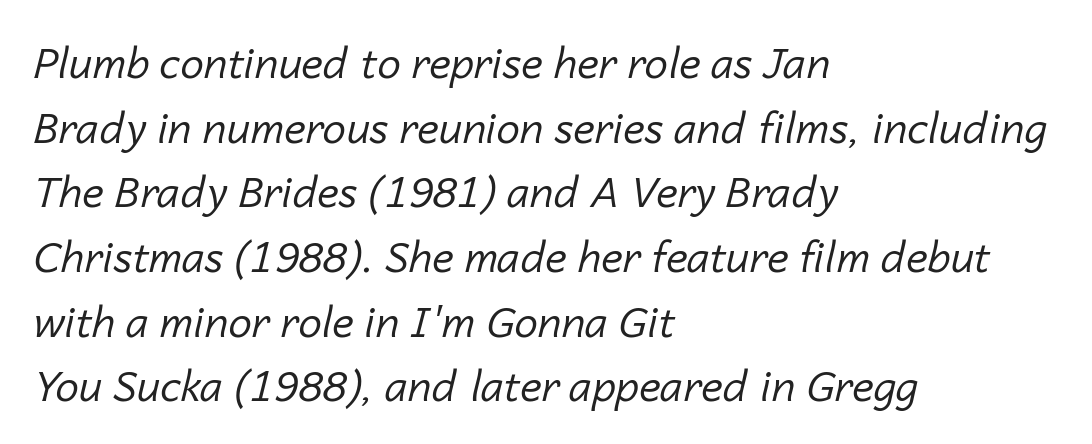
The image shows 42 px regular-weight type, italic (leaning right); set left-aligned, normal line spacing (1.54x), normal letter spacing, not underlined; low stroke contrast and a medium x-height.
